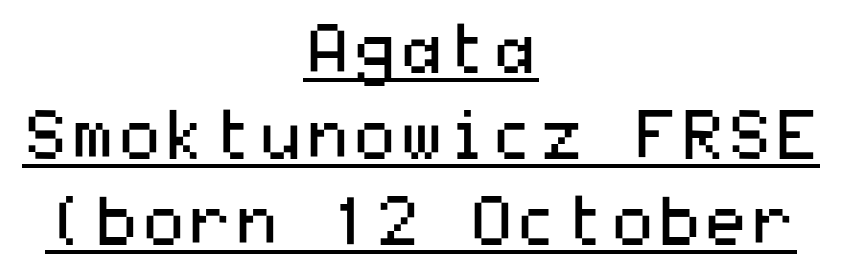
The image shows 67 px regular-weight, wide sans-serif type, upright; set centered, normal line spacing (1.28x), normal letter spacing, underlined; medium stroke contrast and a medium x-height.
